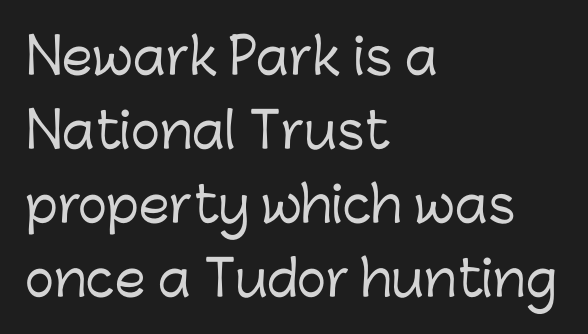
Q: Is the text italic (slanted)? A: No, it is upright.
Q: Is the typeface a serif or a sans-serif typeface? A: Sans-serif.
Q: Is the text underlined? A: No.
Q: How is the paragraph aligned? A: Left-aligned.
Q: Is the spacing between letters normal or unusually wide? A: Normal.
Q: Is the spacing between lines tight, normal or loose? A: Normal.
Q: Width (condensed, normal, or wide)? A: Normal.
Q: Stroke contrast? A: Low.
Q: x-height? A: Medium.
Q: Monospaced? A: No.
